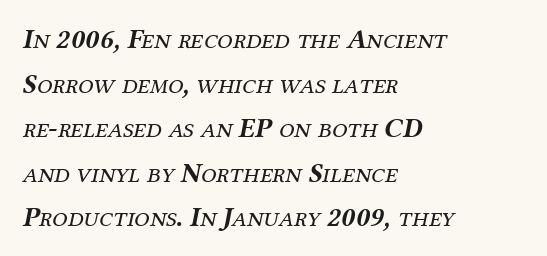
{"serif": "yes", "italic": "yes", "lean": "right", "slant_degrees": 12, "bold": "no", "weight": "regular", "width": "normal", "stroke_contrast": "medium", "x_height": "medium", "monospaced": "no", "underline": "no", "align": "left", "line_spacing": "normal", "line_spacing_ratio": 1.59, "letter_spacing": "normal", "letter_spacing_em": 0.0, "glyph_px": 28}
